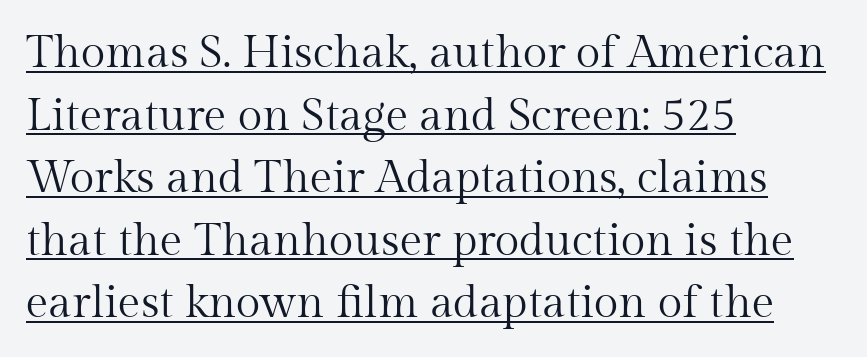
This rendering uses left alignment, leaving the right contour irregular. The passage shown stacks its lines at a standard gap. The rendering uses natural spacing where letterforms have individual widths. Posture: upright roman.
